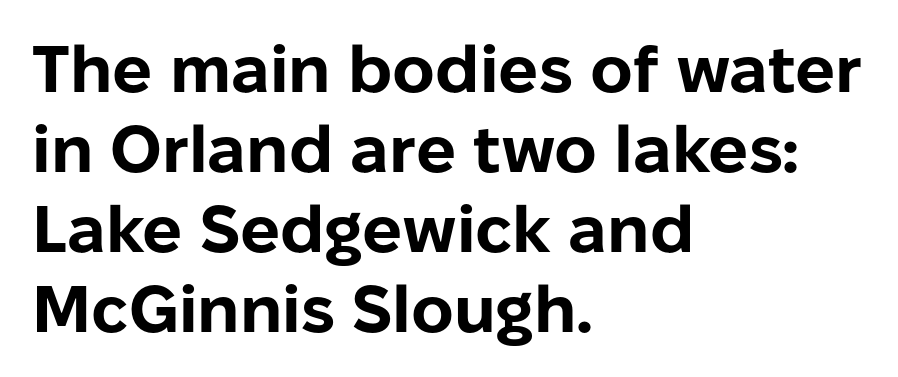
The letters carry no serifs — their stems end cleanly without finishing strokes. This rendering leaves character spacing at its baseline value. Unlike italic type, these characters show no tilt at all. The ragged edge is on the right, which tells us the setting is flush left. Summary of weight: heavy, a full bold. Each letter keeps its own natural width here, so spacing adapts to shape.
